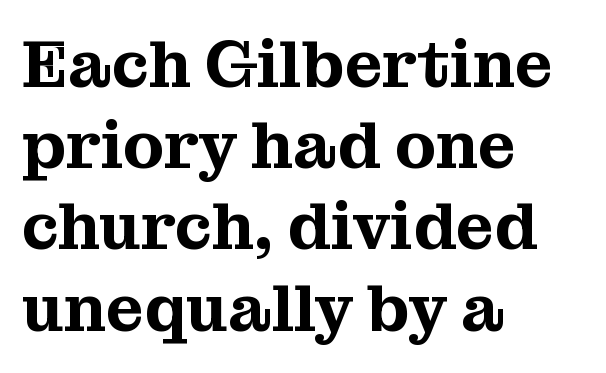
{"serif": "yes", "italic": "no", "width": "normal", "stroke_contrast": "medium", "x_height": "medium", "monospaced": "no", "underline": "no", "align": "left", "line_spacing_ratio": 1.23, "letter_spacing": "normal", "letter_spacing_em": 0.0, "glyph_px": 66}
